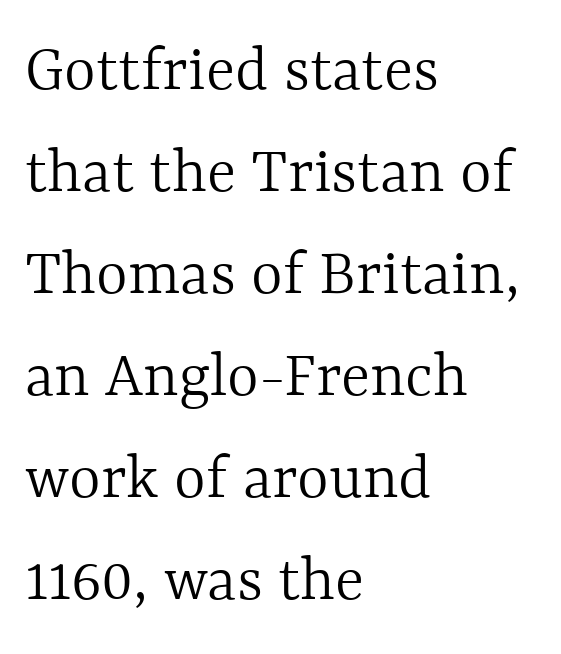
The image shows 68 px light type, upright; set left-aligned, normal line spacing (1.5x), normal letter spacing, not underlined; a medium x-height.
